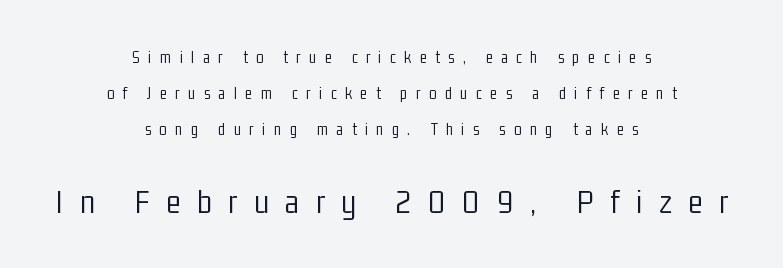
This block would shrink considerably if given ordinary leading; it's expanded now. The axis of the letterforms is exactly vertical. Stems here are at most as thick as an everyday book face. Do the characters align in a grid? No, the font is proportional.
